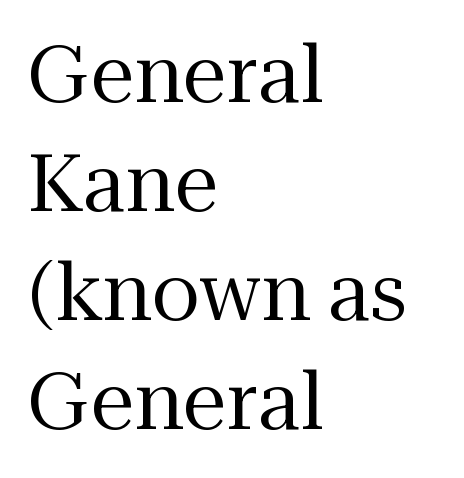
Q: Is the text bold? A: No.
Q: Is the text italic (slanted)? A: No, it is upright.
Q: Is the typeface a serif or a sans-serif typeface? A: Serif.
Q: Is the text underlined? A: No.
Q: How is the paragraph aligned? A: Left-aligned.
Q: Is the spacing between letters normal or unusually wide? A: Normal.
Q: Is the spacing between lines tight, normal or loose? A: Normal.
Q: Width (condensed, normal, or wide)? A: Normal.
Q: Stroke contrast? A: Medium.
Q: x-height? A: Medium.
Q: Monospaced? A: No.
